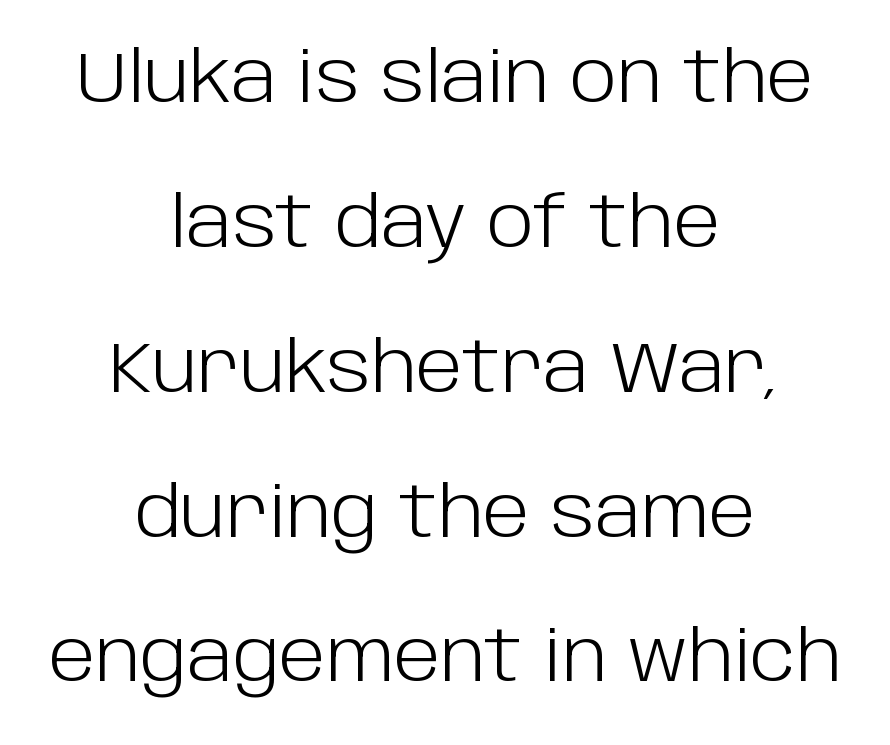
{"serif": "no", "italic": "no", "bold": "no", "weight": "light", "width": "normal", "stroke_contrast": "low", "x_height": "large", "monospaced": "no", "underline": "no", "align": "center", "line_spacing": "loose", "line_spacing_ratio": 2.04, "letter_spacing": "normal", "letter_spacing_em": 0.0, "glyph_px": 71}
